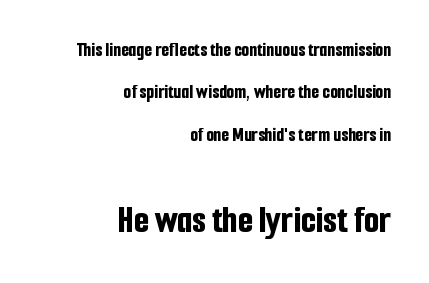
Q: Is the text bold? A: Yes.
Q: Is the text italic (slanted)? A: No, it is upright.
Q: Is the typeface a serif or a sans-serif typeface? A: Sans-serif.
Q: Is the text underlined? A: No.
Q: How is the paragraph aligned? A: Right-aligned.
Q: Is the spacing between letters normal or unusually wide? A: Normal.
Q: Is the spacing between lines tight, normal or loose? A: Loose.
Q: Which block of text is set in a larger size, the first (top) or the second (bottom)? A: The second (bottom) one.
Q: Width (condensed, normal, or wide)? A: Condensed.
Q: Stroke contrast? A: Low.
Q: x-height? A: Medium.
Q: Monospaced? A: No.
